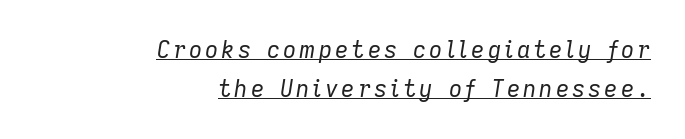
{"italic": "yes", "lean": "right", "slant_degrees": 9, "bold": "no", "underline": "yes", "align": "right", "line_spacing": "normal", "line_spacing_ratio": 1.69, "glyph_px": 23}
